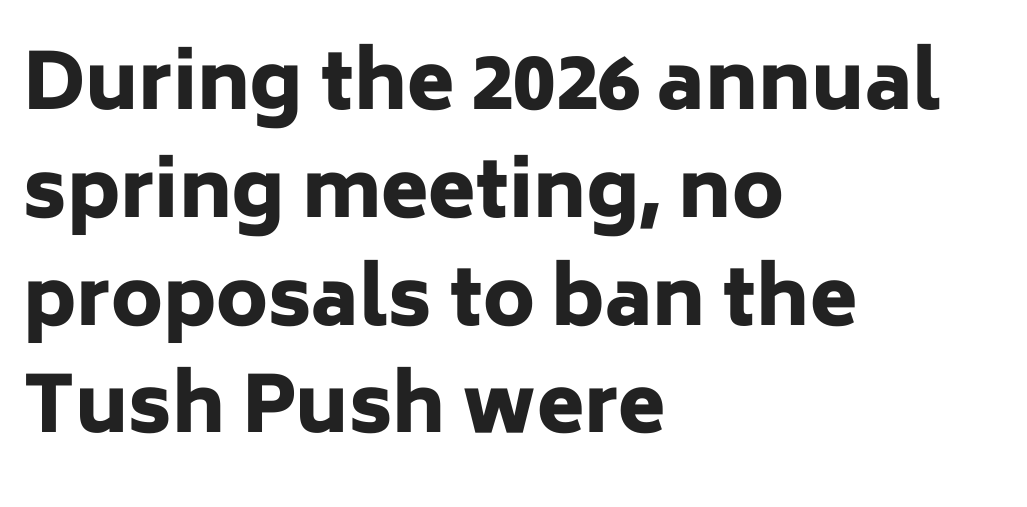
You could not count columns in this text — the font is proportionally spaced. Visually the block forms a straight wall on the left and a jagged coastline on the right. The glyphs have the mass of a bold cut. Serifs: no, the terminals of the letterforms are clean.
